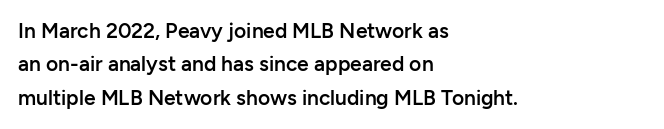
Q: Is the text bold? A: Semi-bold.
Q: Is the text italic (slanted)? A: No, it is upright.
Q: Is the text underlined? A: No.
Q: How is the paragraph aligned? A: Left-aligned.
Q: Is the spacing between letters normal or unusually wide? A: Normal.
Q: Is the spacing between lines tight, normal or loose? A: Normal.
